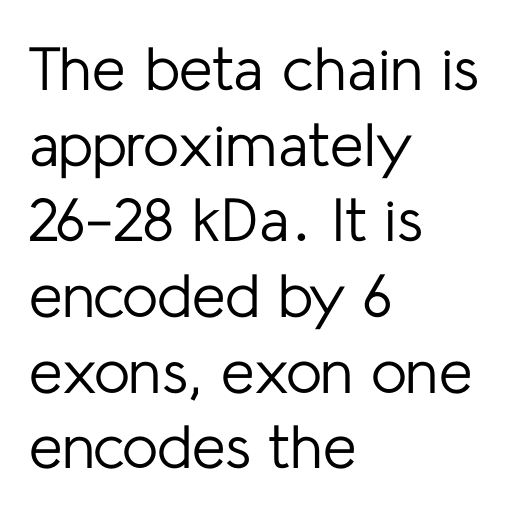
Q: Is the text bold? A: No.
Q: Is the text italic (slanted)? A: No, it is upright.
Q: Is the typeface a serif or a sans-serif typeface? A: Sans-serif.
Q: Is the text underlined? A: No.
Q: How is the paragraph aligned? A: Left-aligned.
Q: Is the spacing between letters normal or unusually wide? A: Normal.
Q: Width (condensed, normal, or wide)? A: Normal.
Q: Stroke contrast? A: Low.
Q: x-height? A: Medium.
Q: Monospaced? A: No.
